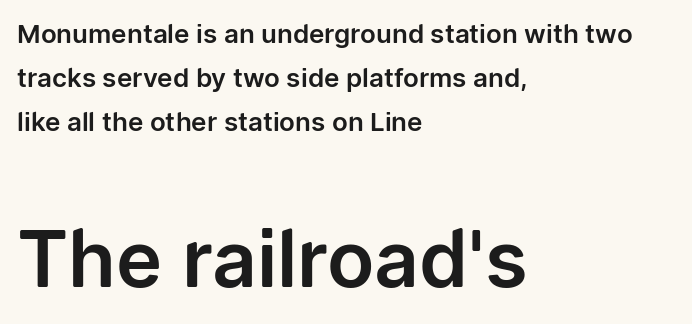
Clear beneath every line of the passage. A roman cut, with each character standing at attention. Look at the bottom of the vertical strokes: they stop flat, with no serifs. Vertical spacing — default. The rendering uses natural spacing where letterforms have individual widths. Is the letter spacing exaggerated? No — it looks like the ordinary default.
